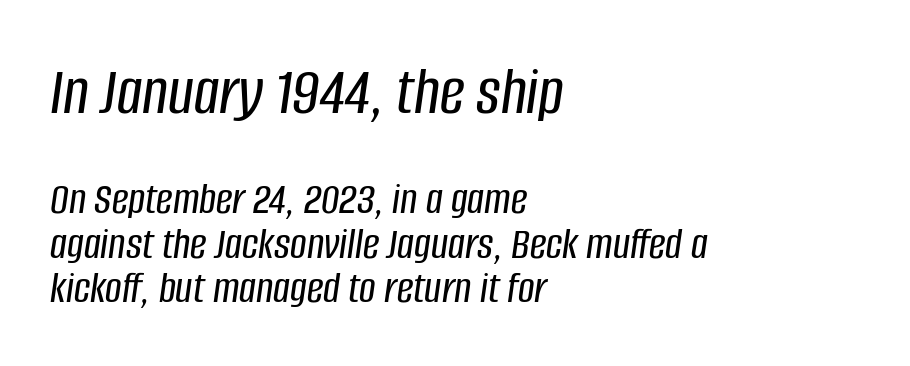
Q: Is the text italic (slanted)? A: Yes, it leans right by about 8 degrees.
Q: Is the text underlined? A: No.
Q: How is the paragraph aligned? A: Left-aligned.
Q: Is the spacing between letters normal or unusually wide? A: Normal.
Q: Is the spacing between lines tight, normal or loose? A: Tight.
Q: Which block of text is set in a larger size, the first (top) or the second (bottom)? A: The first (top) one.
Q: Width (condensed, normal, or wide)? A: Condensed.
Q: Stroke contrast? A: Low.
Q: x-height? A: Large.
Q: Monospaced? A: No.
